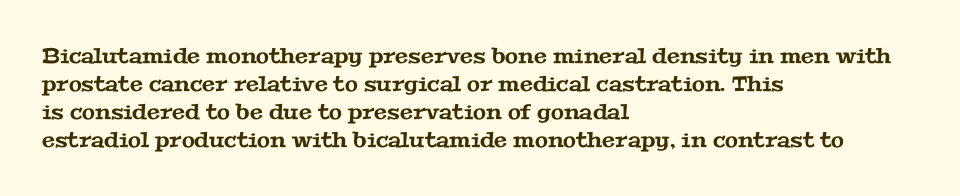
{"underline": "no", "align": "left", "line_spacing": "normal", "line_spacing_ratio": 1.33, "letter_spacing": "normal", "letter_spacing_em": 0.0, "glyph_px": 21}
